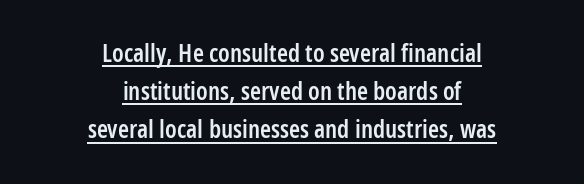
The image shows 25 px text type, upright; set centered, normal line spacing (1.53x), normal letter spacing, underlined.
